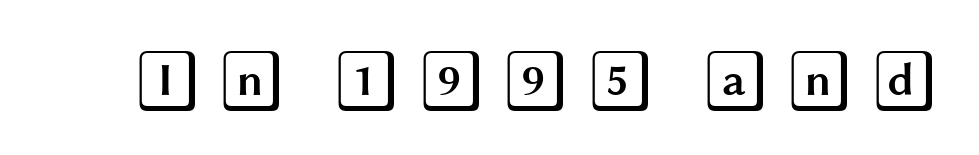
{"italic": "no", "width": "wide", "x_height": "large", "underline": "no", "letter_spacing": "wide", "letter_spacing_em": 0.24, "glyph_px": 63}
